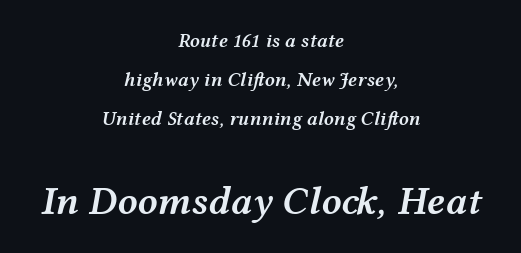
This is oblique type, the kind used for emphasis or titles. You could not count columns in this text — the font is proportionally spaced. As a designer I'd log this as weight 600, semibold. Regarding leading, the lines here are spaced well apart.
